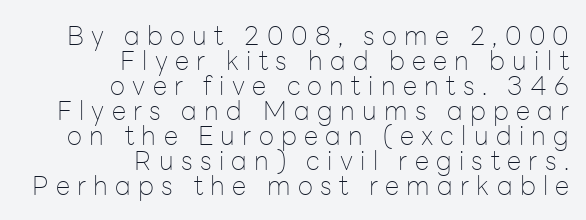
Q: Is the text bold? A: No.
Q: Is the text italic (slanted)? A: No, it is upright.
Q: Is the text underlined? A: No.
Q: How is the paragraph aligned? A: Right-aligned.
Q: Is the spacing between letters normal or unusually wide? A: Unusually wide.
Q: Is the spacing between lines tight, normal or loose? A: Tight.
